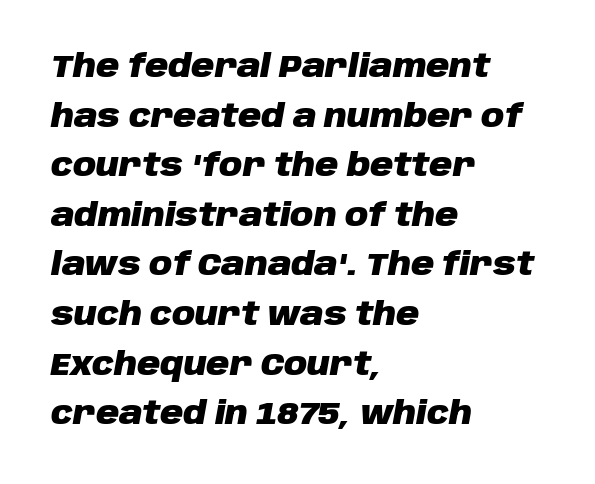
The image shows 32 px heavy type, italic (leaning right); set left-aligned, normal line spacing (1.55x), normal letter spacing, not underlined; low stroke contrast and a large x-height.
